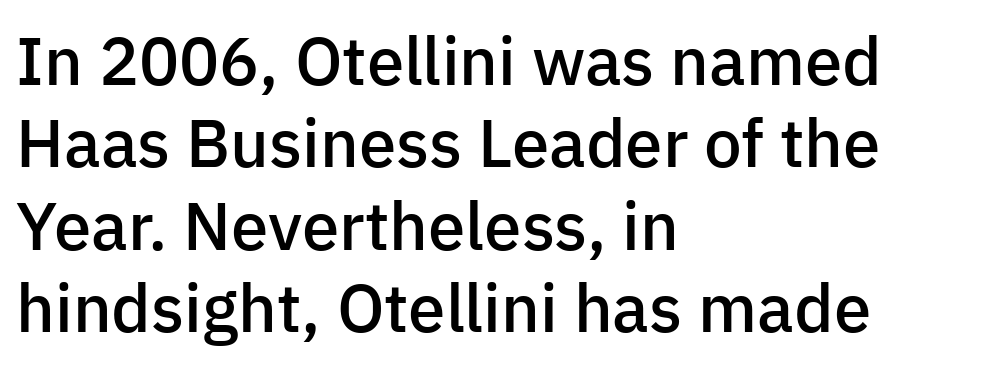
Q: Is the text bold? A: Semi-bold.
Q: Is the text italic (slanted)? A: No, it is upright.
Q: Is the typeface a serif or a sans-serif typeface? A: Sans-serif.
Q: Is the text underlined? A: No.
Q: How is the paragraph aligned? A: Left-aligned.
Q: Is the spacing between letters normal or unusually wide? A: Normal.
Q: Width (condensed, normal, or wide)? A: Normal.
Q: Stroke contrast? A: Low.
Q: x-height? A: Medium.
Q: Monospaced? A: No.
